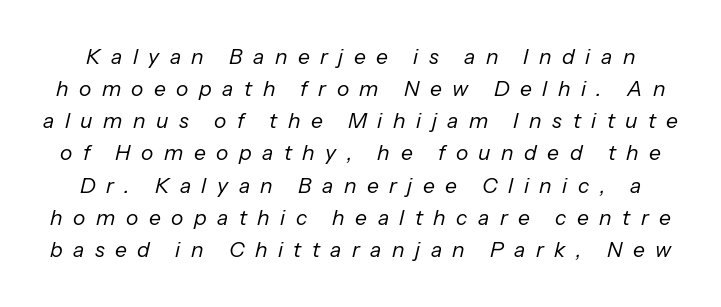
Rows of type keep a routine distance in the vertical direction. The cut favours lightness, reaching ordinary text weight at its darkest. Lines of text with bare space underneath. Does extra space separate the letters? Yes, quite a lot of it. The specimen reads as italic at a glance.
